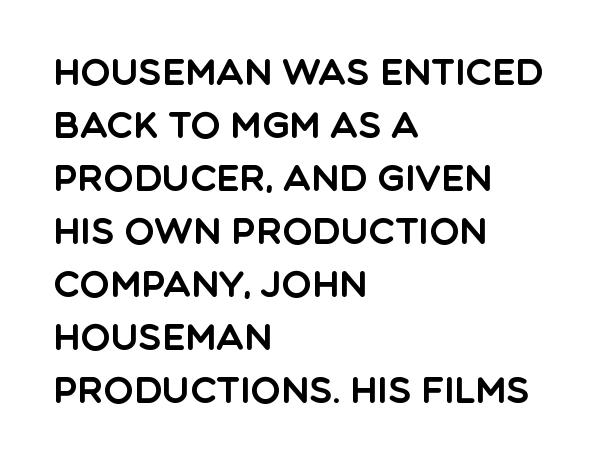
Students, observe: this is what conventionally led text looks like. Observe the absence of serifs on each vertical stroke in this sample. Short note: letters normally spaced. The space beneath each line is pristine and unruled. This sample has the flowing, uneven cadence of proportional lettering.
